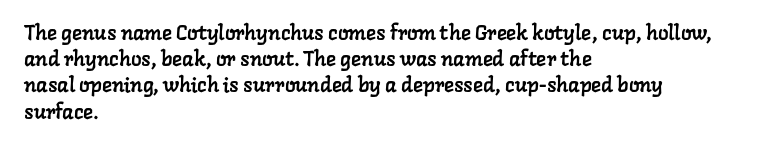
The image shows 21 px text type; set left-aligned, normal line spacing (1.25x), normal letter spacing, not underlined.
